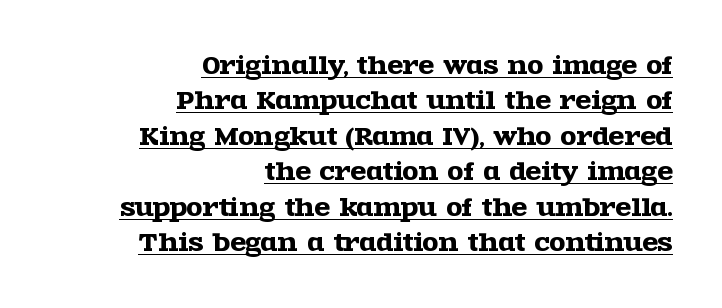
Q: Is the text italic (slanted)? A: No, it is upright.
Q: Is the text underlined? A: Yes.
Q: How is the paragraph aligned? A: Right-aligned.
Q: Is the spacing between letters normal or unusually wide? A: Normal.
Q: Is the spacing between lines tight, normal or loose? A: Normal.
